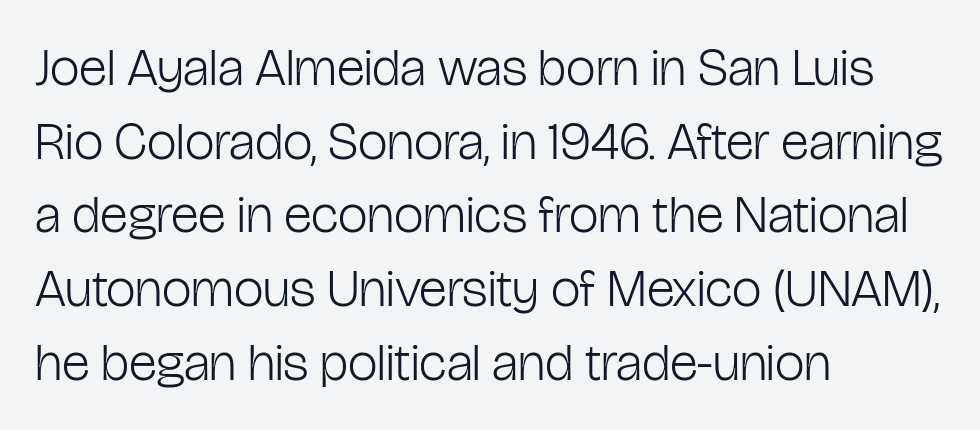
The baseline area is clear. The font family rendered here belongs to the sans-serif group. The weight tops out at a normal text grade. Reading down the column, the eye jumps a familiar distance to each next line. These lines were composed using upright roman letters.
